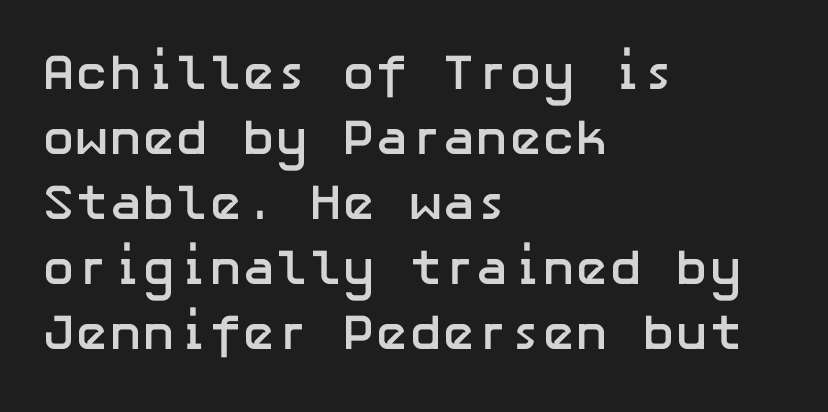
Q: Is the text bold? A: Yes.
Q: Is the text italic (slanted)? A: No, it is upright.
Q: Is the typeface a serif or a sans-serif typeface? A: Sans-serif.
Q: Is the text underlined? A: No.
Q: How is the paragraph aligned? A: Left-aligned.
Q: Is the spacing between letters normal or unusually wide? A: Normal.
Q: Is the spacing between lines tight, normal or loose? A: Normal.
Q: Width (condensed, normal, or wide)? A: Normal.
Q: Stroke contrast? A: Low.
Q: x-height? A: Medium.
